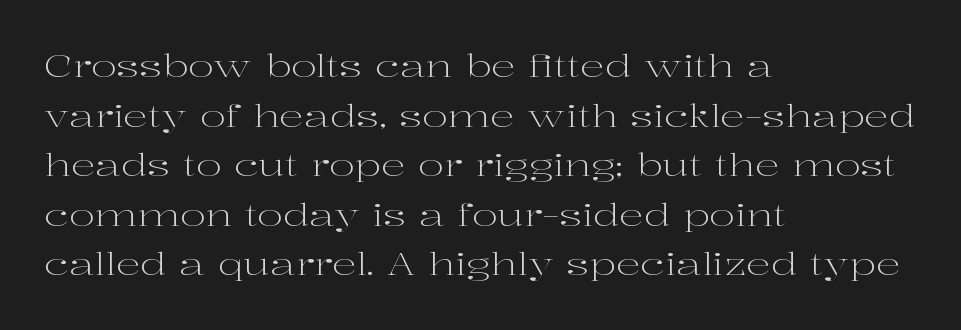
Q: Is the text bold? A: No.
Q: Is the text italic (slanted)? A: No, it is upright.
Q: Is the typeface a serif or a sans-serif typeface? A: Serif.
Q: Is the text underlined? A: No.
Q: How is the paragraph aligned? A: Left-aligned.
Q: Is the spacing between letters normal or unusually wide? A: Normal.
Q: Is the spacing between lines tight, normal or loose? A: Normal.
Q: Width (condensed, normal, or wide)? A: Wide.
Q: Stroke contrast? A: High.
Q: x-height? A: Medium.
Q: Monospaced? A: No.
